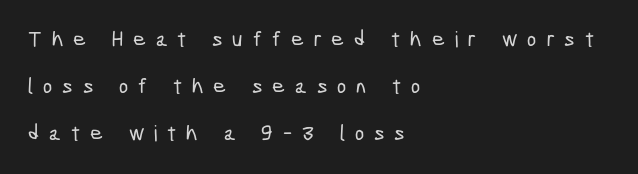
The image shows 22 px text type; set left-aligned, loose line spacing (2.14x), unusually wide letter spacing (+0.45 em), not underlined.
